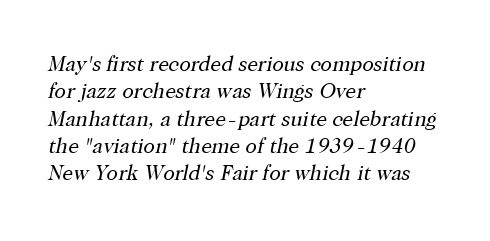
The image shows 21 px text type, italic (leaning right); set left-aligned, normal line spacing (1.3x), normal letter spacing, not underlined.
